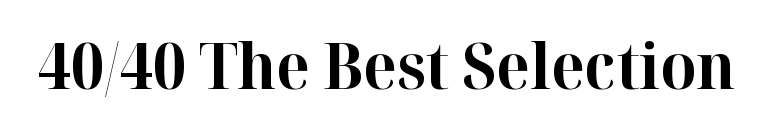
Weight: bold. Quick note: underline off. The rendering keeps characters at their native spacing. The axis of the letterforms is exactly vertical. Each letter keeps its own natural width here, so spacing adapts to shape.
